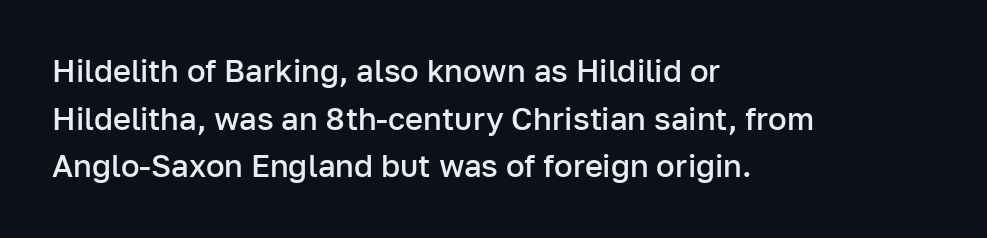
Q: Is the text bold? A: Semi-bold.
Q: Is the text italic (slanted)? A: No, it is upright.
Q: Is the typeface a serif or a sans-serif typeface? A: Sans-serif.
Q: Is the text underlined? A: No.
Q: How is the paragraph aligned? A: Left-aligned.
Q: Is the spacing between letters normal or unusually wide? A: Normal.
Q: Is the spacing between lines tight, normal or loose? A: Normal.
Q: Width (condensed, normal, or wide)? A: Normal.
Q: Stroke contrast? A: Low.
Q: x-height? A: Medium.
Q: Monospaced? A: No.
